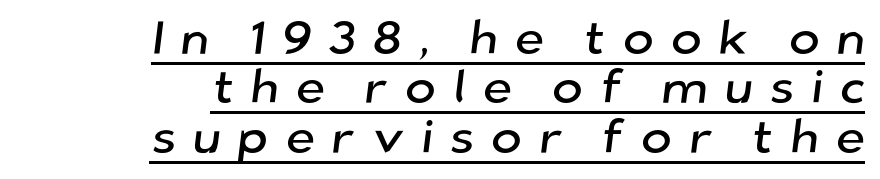
The image shows 47 px sans-serif type; set right-aligned, tight line spacing (1.05x), unusually wide letter spacing (+0.35 em), underlined; low stroke contrast and a medium x-height.
